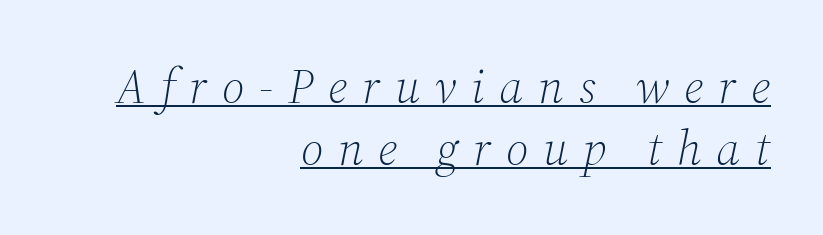
Q: Is the text bold? A: No.
Q: Is the text italic (slanted)? A: Yes, it leans right by about 12 degrees.
Q: Is the typeface a serif or a sans-serif typeface? A: Serif.
Q: Is the text underlined? A: Yes.
Q: How is the paragraph aligned? A: Right-aligned.
Q: Is the spacing between letters normal or unusually wide? A: Unusually wide.
Q: Is the spacing between lines tight, normal or loose? A: Normal.
Q: Width (condensed, normal, or wide)? A: Normal.
Q: Stroke contrast? A: Medium.
Q: x-height? A: Medium.
Q: Monospaced? A: No.
